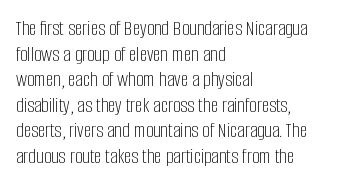
{"italic": "no", "bold": "no", "underline": "no", "align": "left", "line_spacing_ratio": 1.22, "letter_spacing": "normal", "letter_spacing_em": 0.0, "glyph_px": 21}
